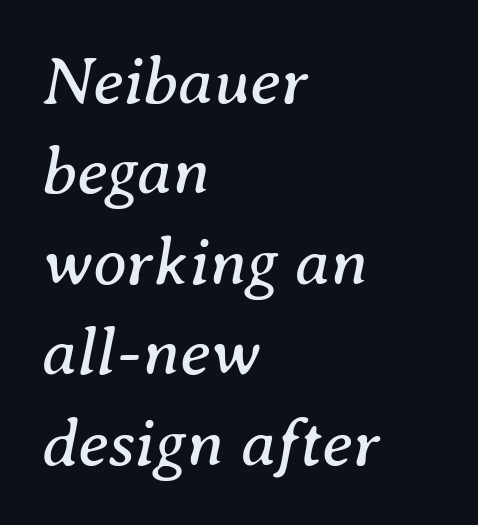
Teacher's note: observe the even left margin — that is flush-left alignment. Each letter keeps its own natural width here, so spacing adapts to shape. The type family on display is of the serif kind. Glance below the letters and you will spot only blank space. Observe the lean: these are italic letterforms.
